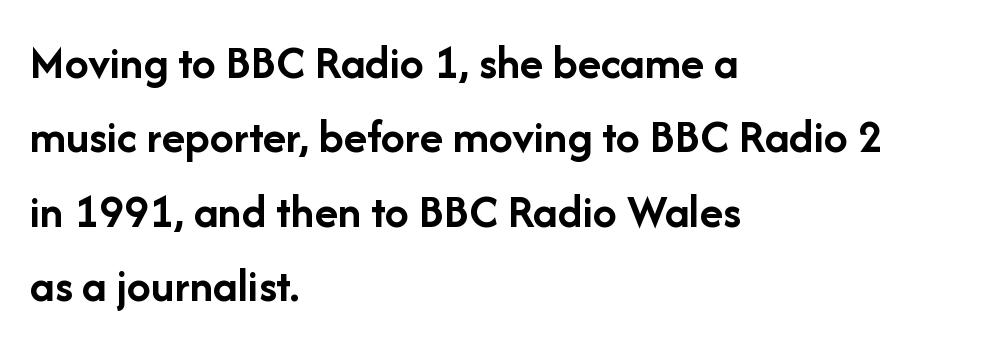
The image shows 48 px semibold sans-serif type, upright; set left-aligned, normal line spacing (1.55x), normal letter spacing, not underlined; low stroke contrast and a medium x-height.
